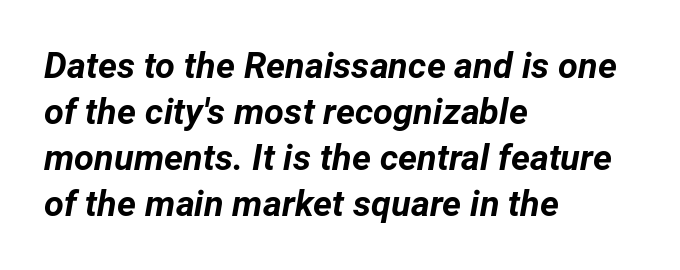
Think of a printed novel: that variable character pitch is what you see here. Every row of glyphs begins at an identical x-position on the left. Students, observe: this is what conventionally led text looks like. You'd pick this weight for a headline — it's a proper bold. Quick note: underline off. These lines keep a tight, regular rhythm from letter to letter.
